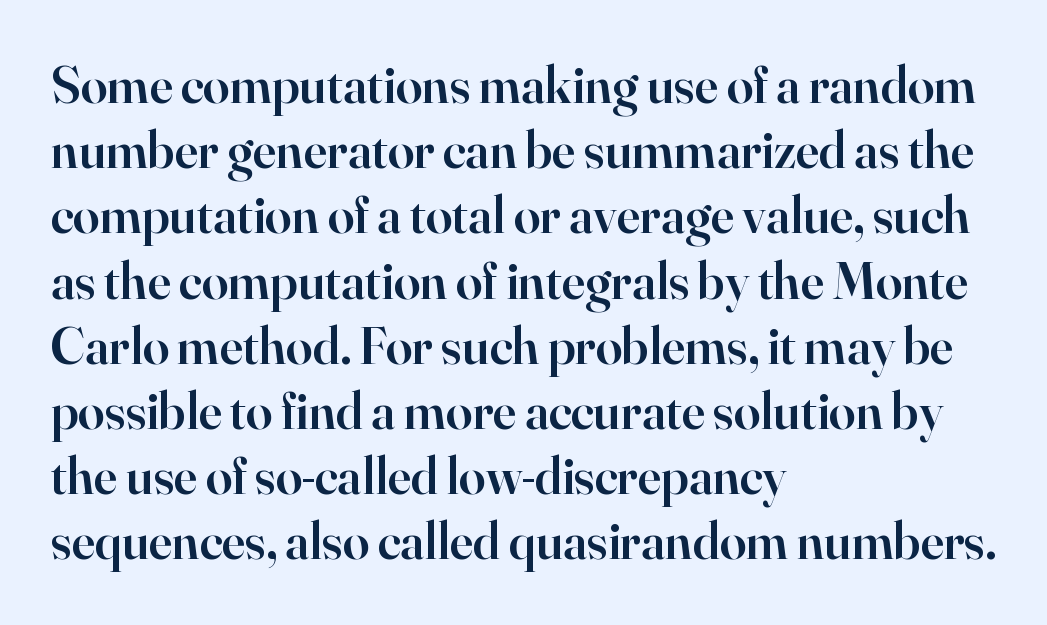
The image shows 53 px semibold serif type, upright; set left-aligned, line spacing 1.23x, normal letter spacing, not underlined; high stroke contrast and a small x-height.
